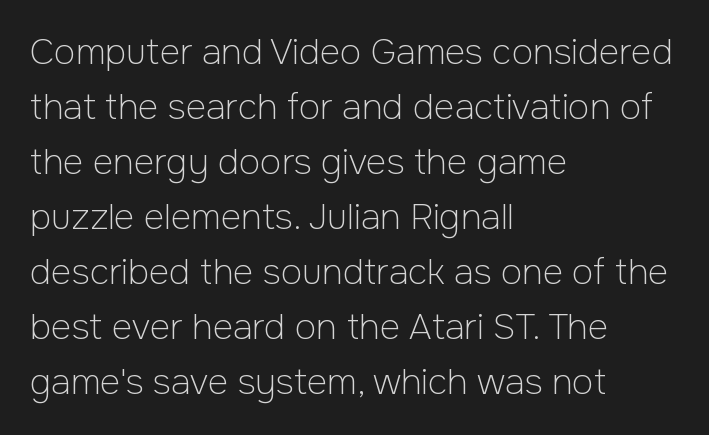
The characters display no serif detailing; their extremities are plain. Default kerning and tracking; the words read as compact shapes. The specimen reads as upright at a glance. The compositor pushed each line to the left boundary. Regarding leading, the lines here are spaced in the standard way. This reads as an unemphasized weight, regular at the heaviest.
